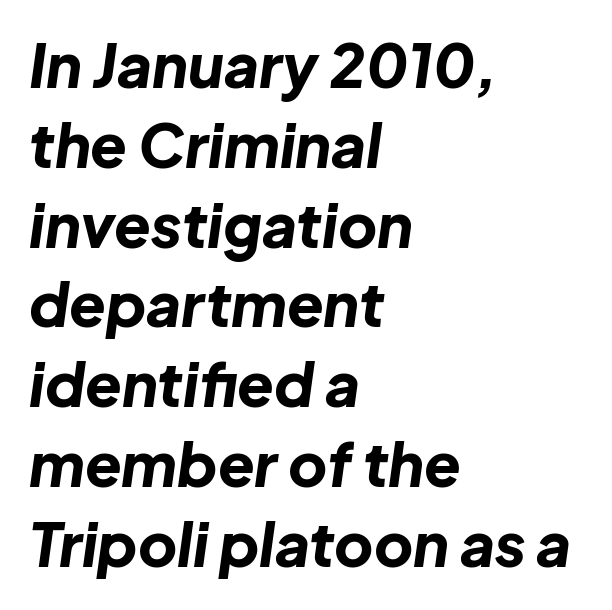
Each new line begins a customary step beneath the previous one. Designer's note — italics engaged. Inter-character spacing is left at the font's built-in metrics. The text block is weighted toward the left margin, trailing off unevenly rightward. The sample has been set heavy, in full bold. Bare-footed words on every line.
